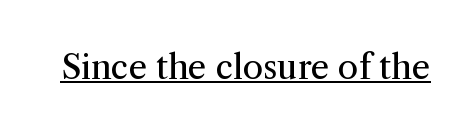
The image shows 33 px regular-weight serif type, upright; set normal letter spacing, underlined; medium stroke contrast and a medium x-height.
